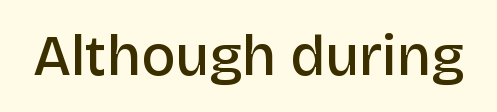
The image shows 57 px semibold sans-serif type, upright; set normal letter spacing, not underlined; low stroke contrast and a large x-height.
